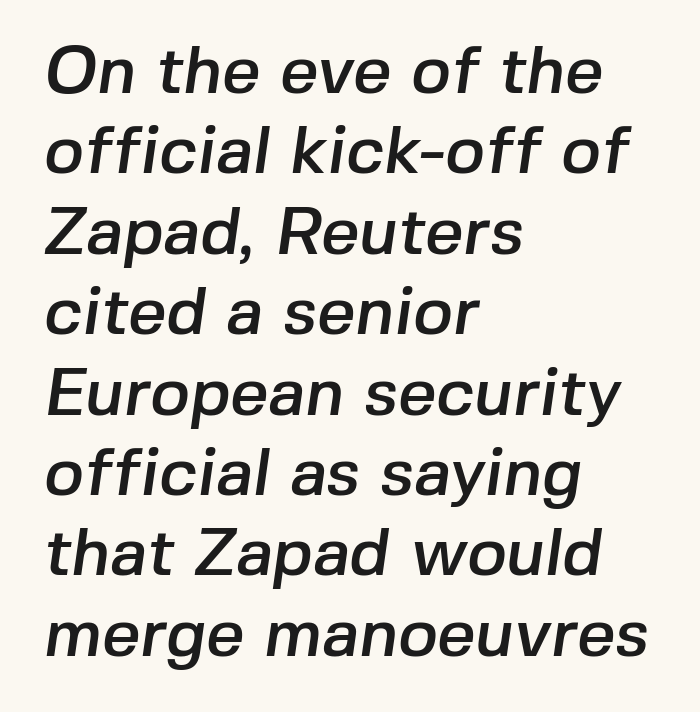
The image shows 67 px sans-serif type; set left-aligned, line spacing 1.2x, normal letter spacing, not underlined; low stroke contrast and a medium x-height.
